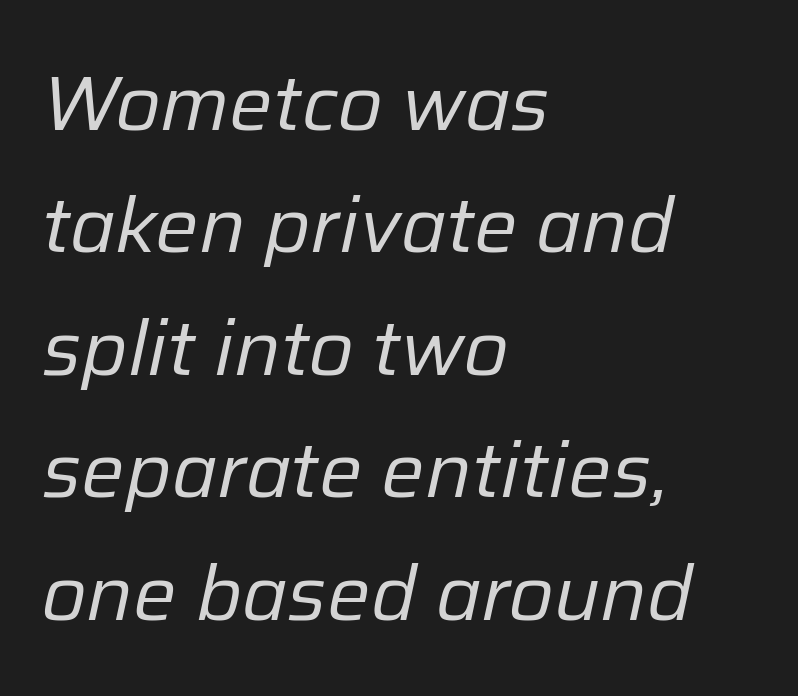
The image shows 77 px regular-weight type, italic (leaning right); set left-aligned, normal line spacing (1.59x), normal letter spacing, not underlined; low stroke contrast and a medium x-height.
